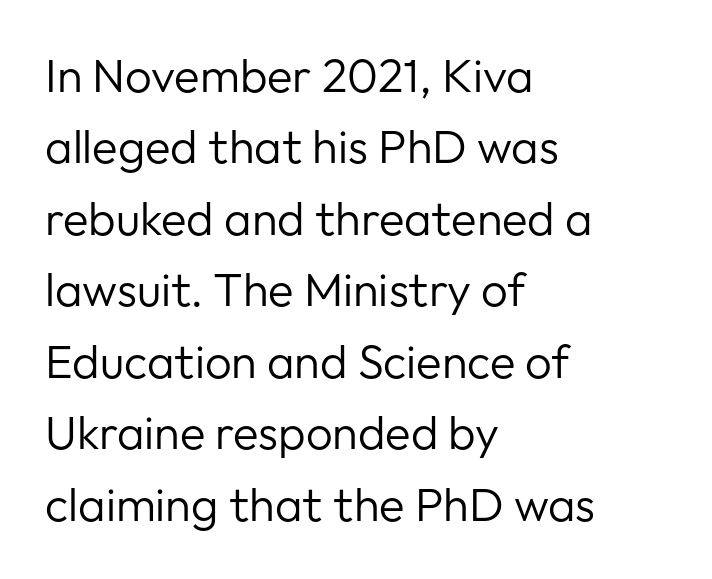
The image shows 47 px regular-weight sans-serif type, upright; set left-aligned, normal line spacing (1.52x), normal letter spacing, not underlined; low stroke contrast and a medium x-height.
